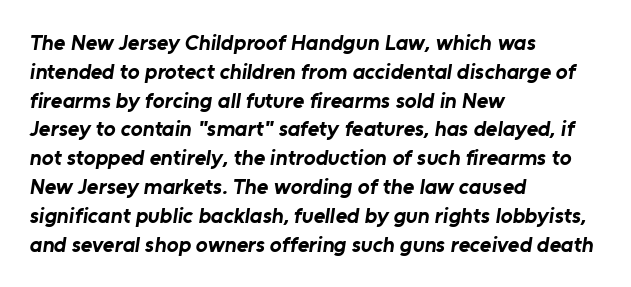
{"bold": "yes", "underline": "no", "align": "left", "line_spacing": "normal", "line_spacing_ratio": 1.31, "letter_spacing": "normal", "letter_spacing_em": 0.0, "glyph_px": 22}
